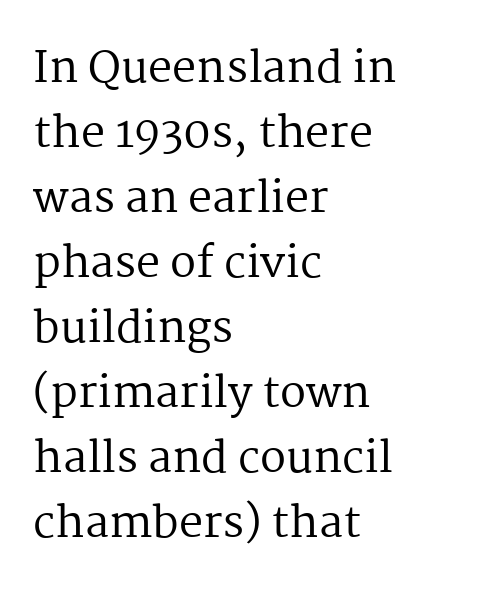
The image shows 43 px regular-weight serif type, upright; set left-aligned, normal line spacing (1.51x), normal letter spacing, not underlined; medium stroke contrast and a medium x-height.
